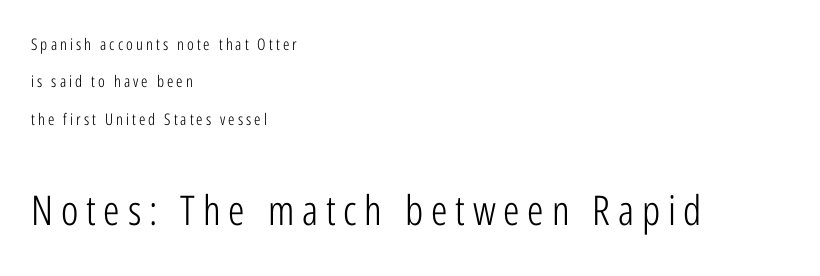
Q: Is the text bold? A: No.
Q: Is the text italic (slanted)? A: No, it is upright.
Q: Is the typeface a serif or a sans-serif typeface? A: Sans-serif.
Q: Is the text underlined? A: No.
Q: How is the paragraph aligned? A: Left-aligned.
Q: Is the spacing between lines tight, normal or loose? A: Loose.
Q: Which block of text is set in a larger size, the first (top) or the second (bottom)? A: The second (bottom) one.
Q: Width (condensed, normal, or wide)? A: Condensed.
Q: Stroke contrast? A: Low.
Q: x-height? A: Medium.
Q: Monospaced? A: No.
